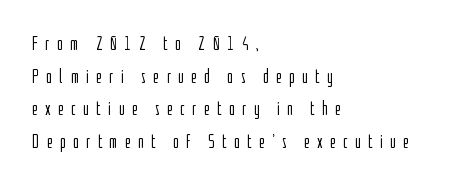
{"italic": "no", "bold": "no", "underline": "no", "align": "left", "line_spacing": "normal", "line_spacing_ratio": 1.63, "letter_spacing": "wide", "letter_spacing_em": 0.36, "glyph_px": 20}
